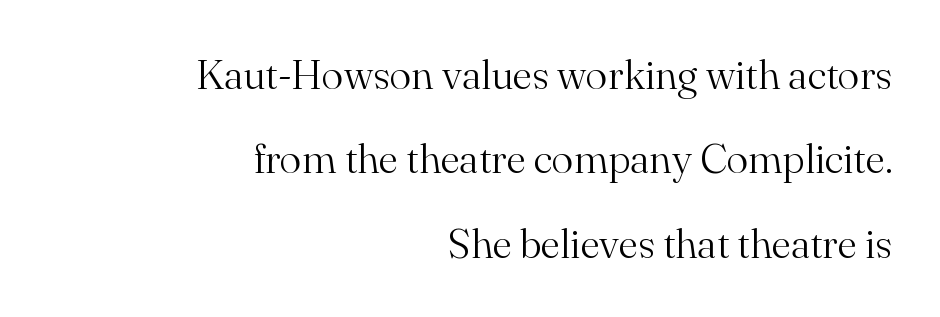
The area under the type is left untouched. The typeface chosen for these lines features serifs. Stem width sits at or under what a default text font uses. This block would shrink considerably if given ordinary leading; it's expanded now.
